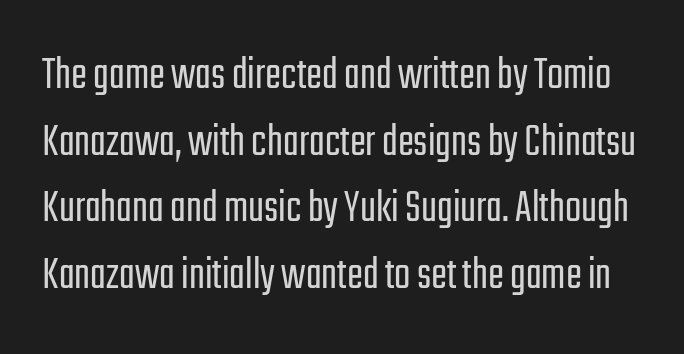
Q: Is the text bold? A: No.
Q: Is the text italic (slanted)? A: No, it is upright.
Q: Is the typeface a serif or a sans-serif typeface? A: Sans-serif.
Q: Is the text underlined? A: No.
Q: Is the spacing between letters normal or unusually wide? A: Normal.
Q: Is the spacing between lines tight, normal or loose? A: Normal.
Q: Width (condensed, normal, or wide)? A: Condensed.
Q: Stroke contrast? A: Low.
Q: x-height? A: Medium.
Q: Monospaced? A: No.
